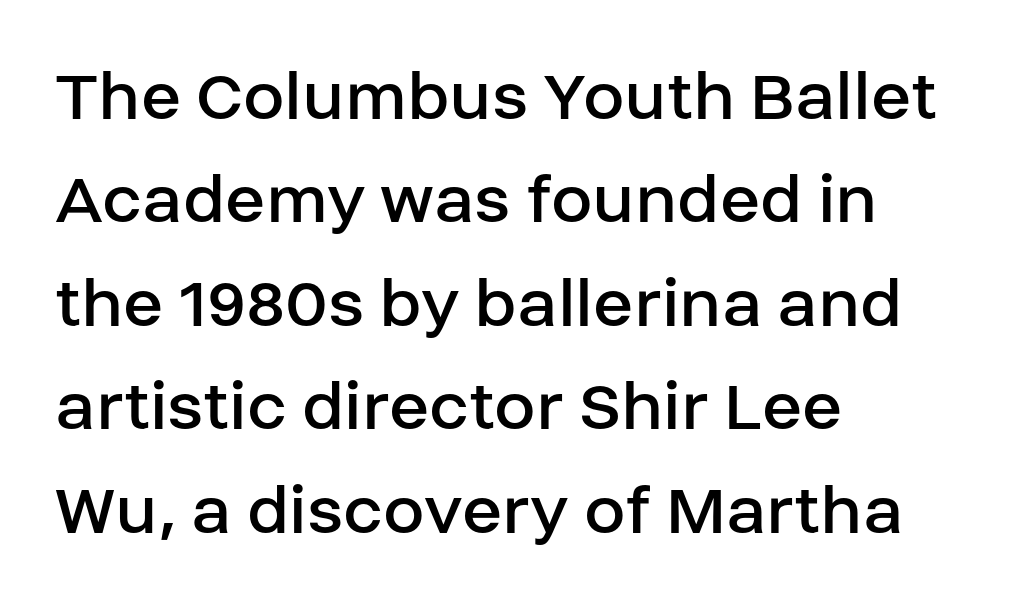
The image shows 75 px regular-weight sans-serif type, upright; set left-aligned, normal line spacing (1.38x), normal letter spacing, not underlined; low stroke contrast and a large x-height.
